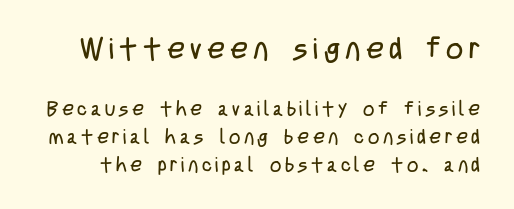
The image shows 30 px regular-weight, condensed sans-serif type, upright; set normal line spacing (1.38x), not underlined; the first (top) block is 1.5x larger; low stroke contrast and a large x-height.
